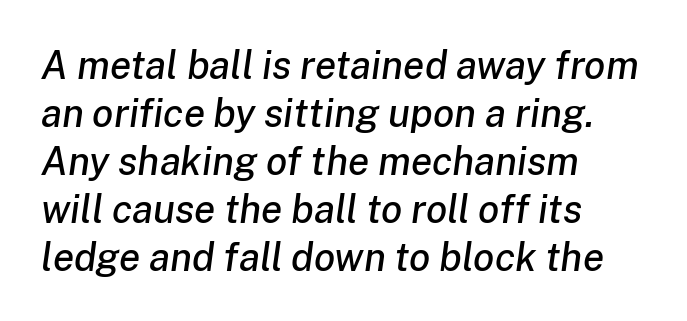
These lines are set flush left with a ragged right edge. The text carries the slant typical of an italic or oblique font. This rendering features lettering with no underline. The rendering uses natural spacing where letterforms have individual widths. You could call the tracking neutral — neither tight nor loose.
